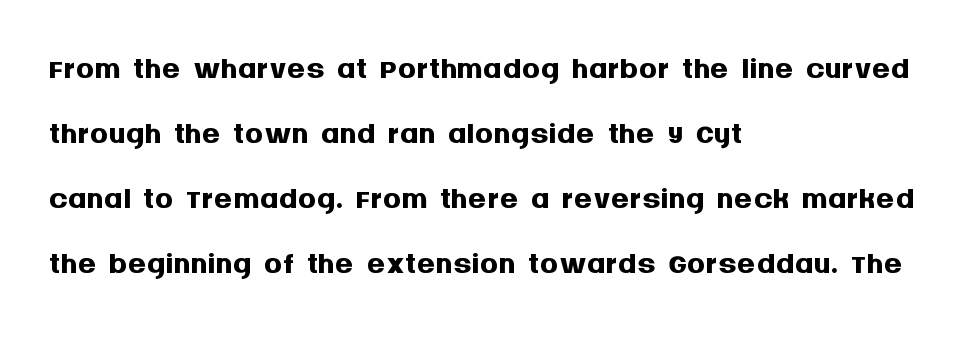
Alignment: flush left. Baseline-to-baseline distance is the conventional proportion of letter height. Typographically, this falls in the sans-serif category. Every stem runs plumb, perpendicular to the baseline. The horizontal fit of the characters is conventional and even.
